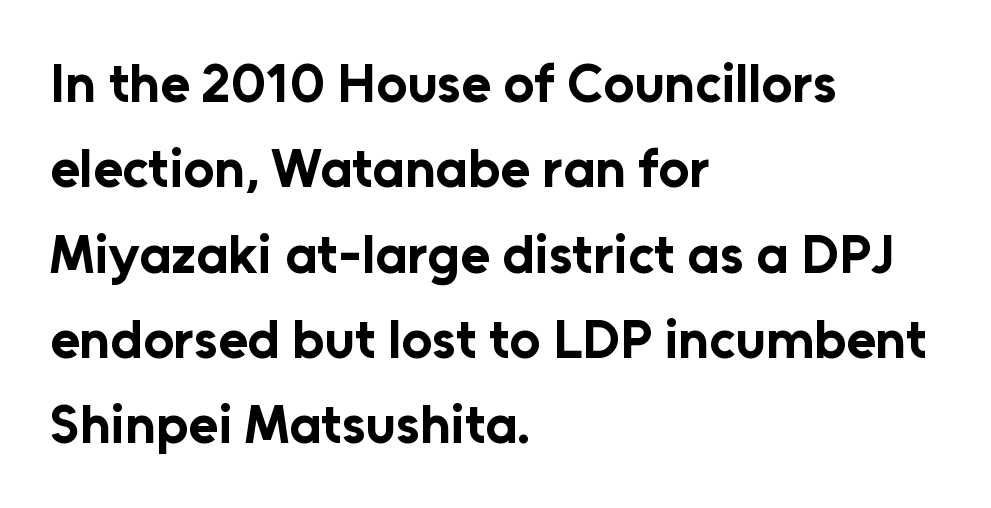
{"serif": "no", "italic": "no", "bold": "yes", "weight": "bold", "width": "normal", "stroke_contrast": "low", "x_height": "medium", "monospaced": "no", "underline": "no", "align": "left", "line_spacing": "normal", "line_spacing_ratio": 1.58, "letter_spacing": "normal", "letter_spacing_em": 0.0, "glyph_px": 54}
